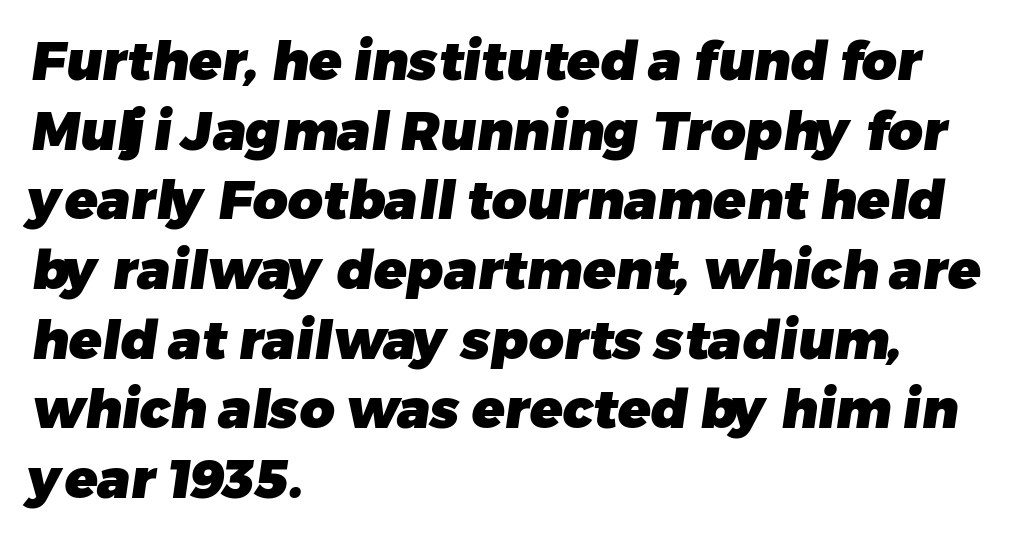
I'd describe the lettering as bold — thick and assertive. All the whitespace from short lines collects on the right. This block has exactly the height ordinary leading produces. To sum up the face: it is a sans, with no serifs. Here the glyphs are tracked normally, forming tight word shapes. Type without underlining.
